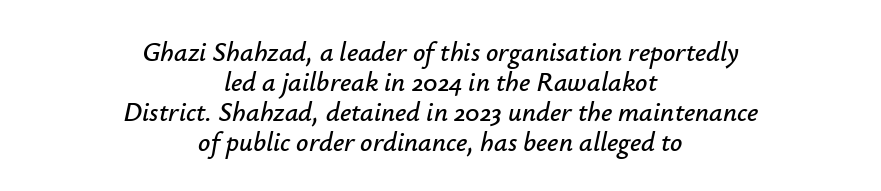
What's the leading like? Squeezed, with rows nearly overlapping. Slanted lettering throughout. The baseline area is clear. How are the letters spaced? Ordinarily, with no added tracking. Alignment: centered.
